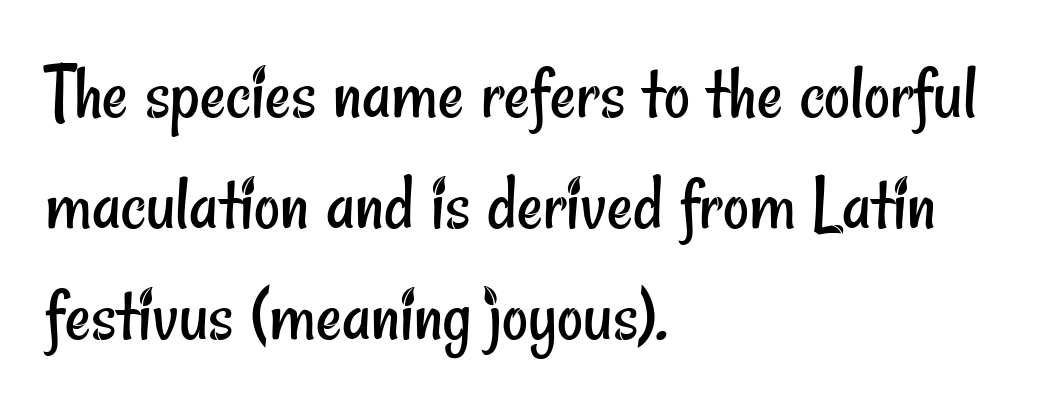
{"serif": "no", "bold": "no", "weight": "regular", "width": "condensed", "stroke_contrast": "low", "x_height": "small", "monospaced": "no", "underline": "no", "align": "left", "line_spacing": "normal", "line_spacing_ratio": 1.39, "letter_spacing": "normal", "letter_spacing_em": 0.0, "glyph_px": 80}
